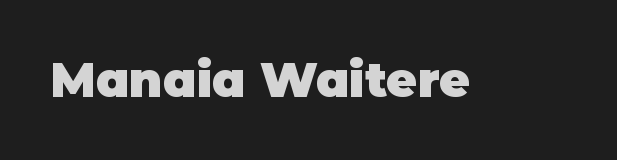
The image shows 48 px heavy sans-serif type, upright; set normal letter spacing, not underlined; low stroke contrast and a large x-height.
